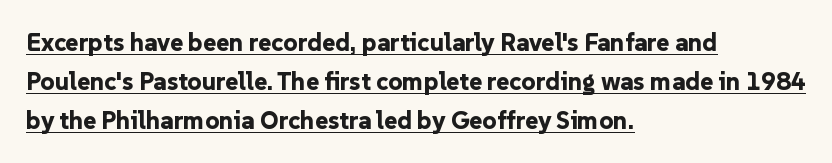
{"italic": "no", "bold": "yes", "underline": "yes", "align": "left", "line_spacing": "normal", "line_spacing_ratio": 1.57, "letter_spacing": "normal", "letter_spacing_em": 0.0, "glyph_px": 25}
